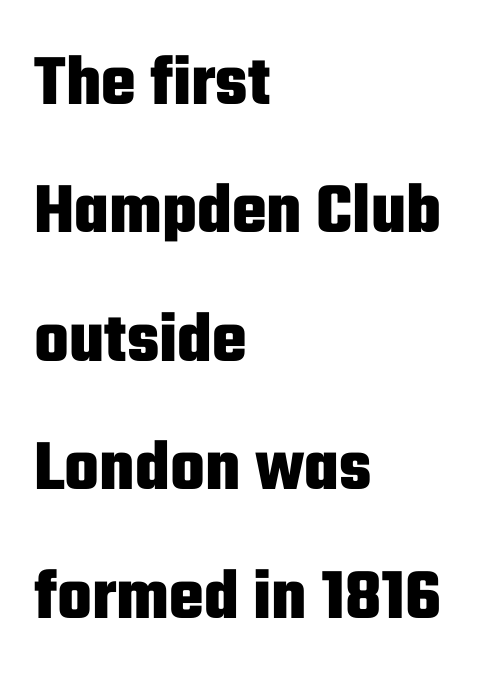
{"serif": "no", "italic": "no", "bold": "yes", "weight": "heavy", "width": "condensed", "stroke_contrast": "low", "x_height": "medium", "monospaced": "no", "underline": "no", "align": "left", "line_spacing_ratio": 1.76, "letter_spacing": "normal", "letter_spacing_em": 0.0, "glyph_px": 73}
